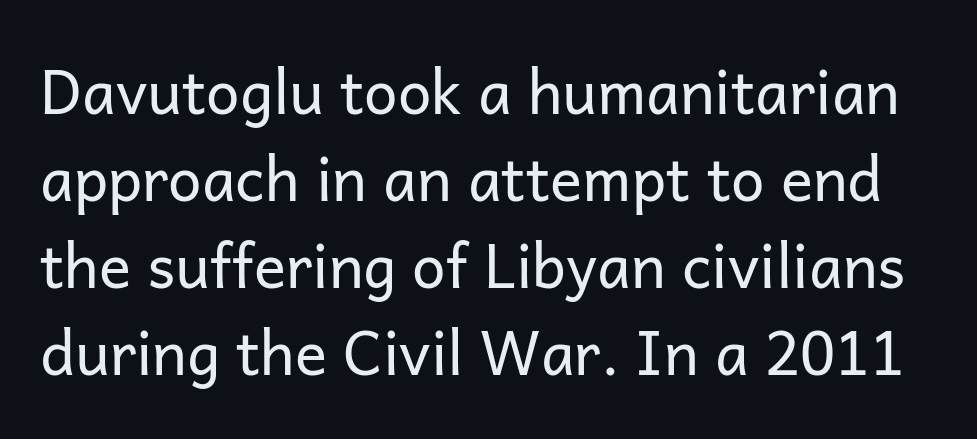
Q: Is the text bold? A: No.
Q: Is the text italic (slanted)? A: No, it is upright.
Q: Is the typeface a serif or a sans-serif typeface? A: Sans-serif.
Q: Is the text underlined? A: No.
Q: Is the spacing between letters normal or unusually wide? A: Normal.
Q: Is the spacing between lines tight, normal or loose? A: Normal.
Q: Width (condensed, normal, or wide)? A: Normal.
Q: Stroke contrast? A: Low.
Q: x-height? A: Medium.
Q: Monospaced? A: No.
